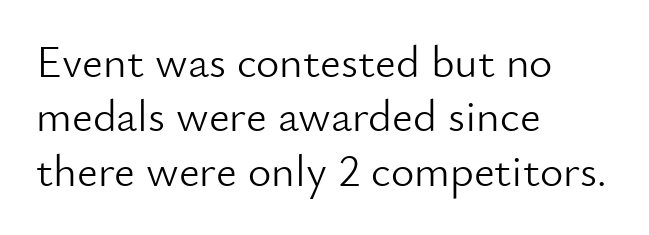
Q: Is the text bold? A: No.
Q: Is the text italic (slanted)? A: No, it is upright.
Q: Is the typeface a serif or a sans-serif typeface? A: Sans-serif.
Q: Is the text underlined? A: No.
Q: How is the paragraph aligned? A: Left-aligned.
Q: Is the spacing between letters normal or unusually wide? A: Normal.
Q: Width (condensed, normal, or wide)? A: Normal.
Q: Stroke contrast? A: Low.
Q: x-height? A: Small.
Q: Monospaced? A: No.
